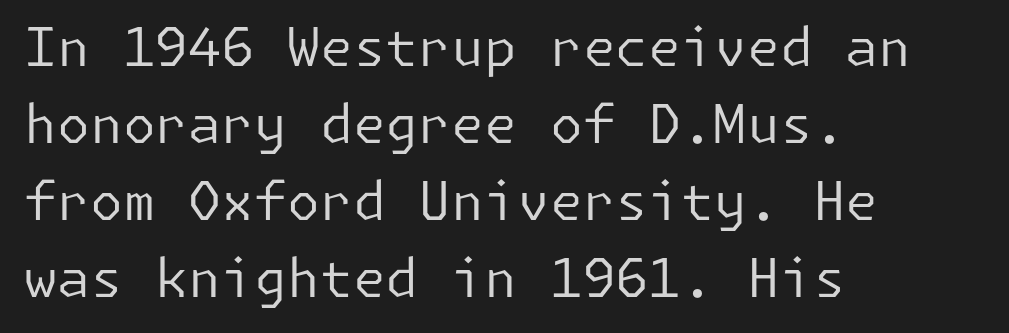
Q: Is the text bold? A: No.
Q: Is the text italic (slanted)? A: No, it is upright.
Q: Is the typeface a serif or a sans-serif typeface? A: Sans-serif.
Q: Is the text underlined? A: No.
Q: How is the paragraph aligned? A: Left-aligned.
Q: Is the spacing between letters normal or unusually wide? A: Normal.
Q: Is the spacing between lines tight, normal or loose? A: Normal.
Q: Width (condensed, normal, or wide)? A: Normal.
Q: Stroke contrast? A: Low.
Q: x-height? A: Medium.
